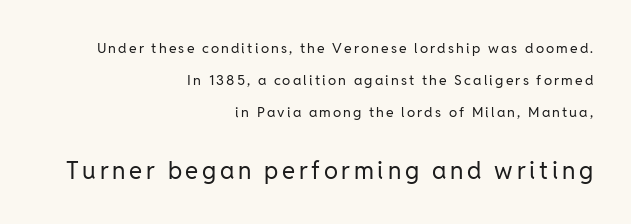
The image shows 24 px text type, upright; set right-aligned, loose line spacing (2.3x), not underlined; the second (bottom) block is 1.71x larger.
